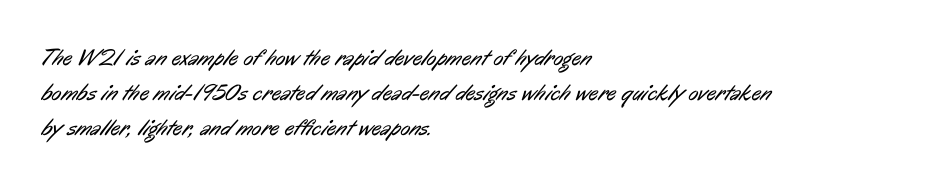
Q: Is the text bold? A: No.
Q: Is the text underlined? A: No.
Q: How is the paragraph aligned? A: Left-aligned.
Q: Is the spacing between letters normal or unusually wide? A: Normal.
Q: Is the spacing between lines tight, normal or loose? A: Normal.
